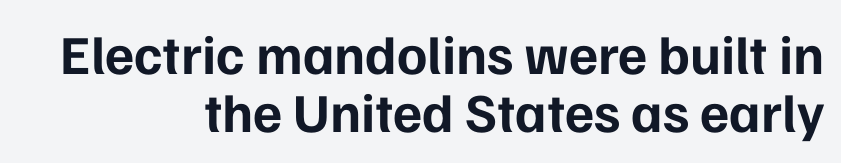
{"serif": "no", "italic": "no", "bold": "yes", "weight": "bold", "width": "normal", "stroke_contrast": "low", "x_height": "medium", "monospaced": "no", "underline": "no", "align": "right", "line_spacing": "tight", "line_spacing_ratio": 1.06, "letter_spacing": "normal", "letter_spacing_em": 0.0, "glyph_px": 55}
